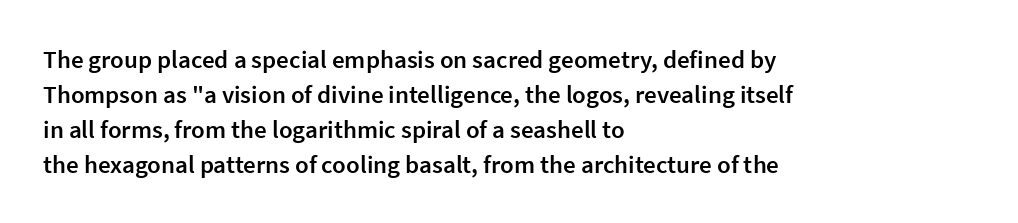
Q: Is the text bold? A: Semi-bold.
Q: Is the text italic (slanted)? A: No, it is upright.
Q: Is the text underlined? A: No.
Q: How is the paragraph aligned? A: Left-aligned.
Q: Is the spacing between letters normal or unusually wide? A: Normal.
Q: Is the spacing between lines tight, normal or loose? A: Normal.
